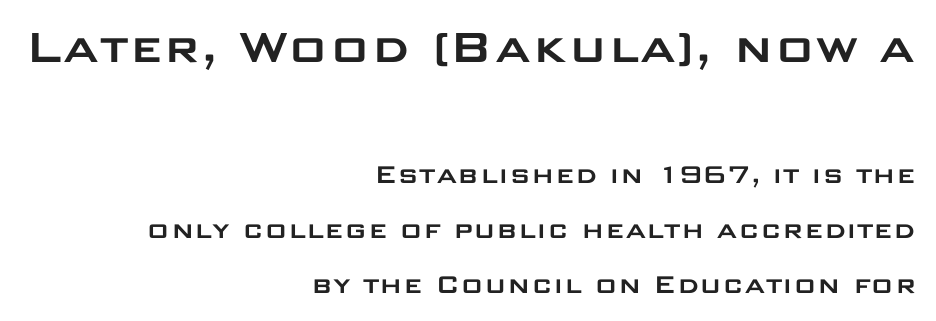
The image shows 54 px wide sans-serif type, upright; set right-aligned, line spacing 1.77x, normal letter spacing, not underlined; the first (top) block is 1.74x larger; low stroke contrast and a large x-height.
